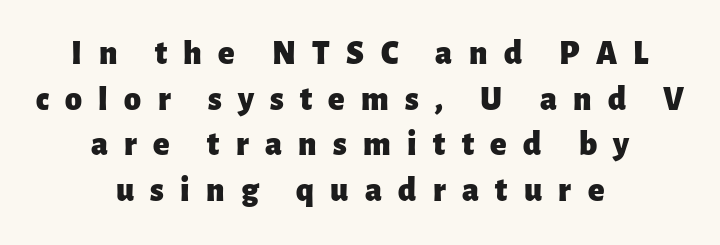
Q: Is the text bold? A: Yes.
Q: Is the text italic (slanted)? A: No, it is upright.
Q: Is the typeface a serif or a sans-serif typeface? A: Sans-serif.
Q: Is the text underlined? A: No.
Q: How is the paragraph aligned? A: Centered.
Q: Is the spacing between letters normal or unusually wide? A: Unusually wide.
Q: Is the spacing between lines tight, normal or loose? A: Normal.
Q: Width (condensed, normal, or wide)? A: Normal.
Q: Stroke contrast? A: Low.
Q: x-height? A: Medium.
Q: Monospaced? A: No.
